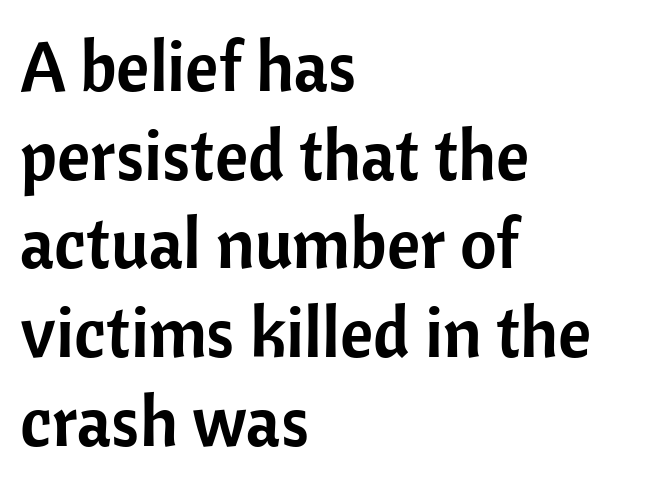
{"serif": "no", "italic": "no", "width": "normal", "stroke_contrast": "low", "x_height": "medium", "monospaced": "no", "underline": "no", "align": "left", "line_spacing": "normal", "line_spacing_ratio": 1.25, "letter_spacing": "normal", "letter_spacing_em": 0.0, "glyph_px": 71}
